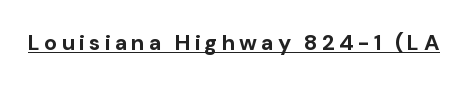
Q: Is the text bold? A: Yes.
Q: Is the text italic (slanted)? A: No, it is upright.
Q: Is the text underlined? A: Yes.
